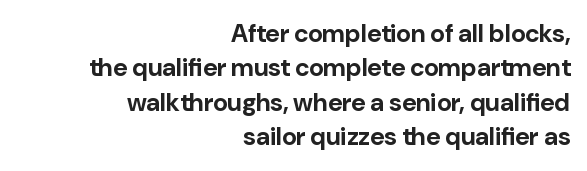
The image shows 25 px bold type, upright; set right-aligned, normal line spacing (1.38x), normal letter spacing, not underlined.
